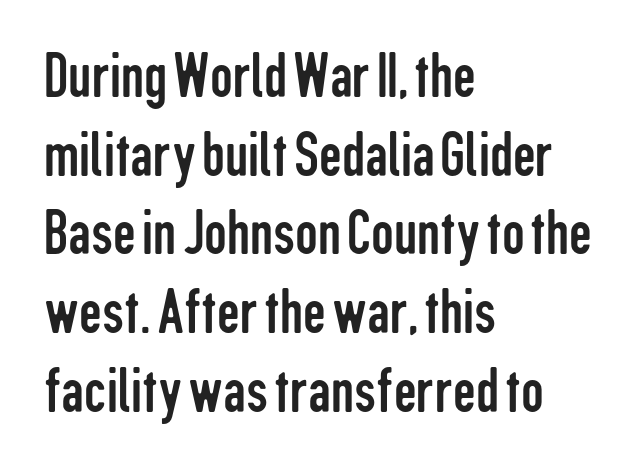
The image shows 64 px regular-weight, condensed sans-serif type, upright; set left-aligned, line spacing 1.23x, normal letter spacing, not underlined; low stroke contrast and a medium x-height.
